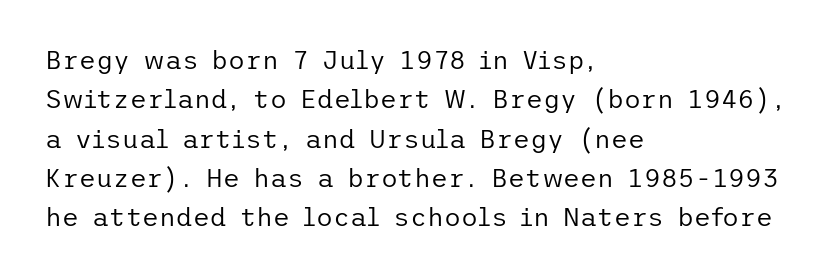
The image shows 26 px text type, upright; set left-aligned, normal line spacing (1.51x), normal letter spacing, not underlined.
